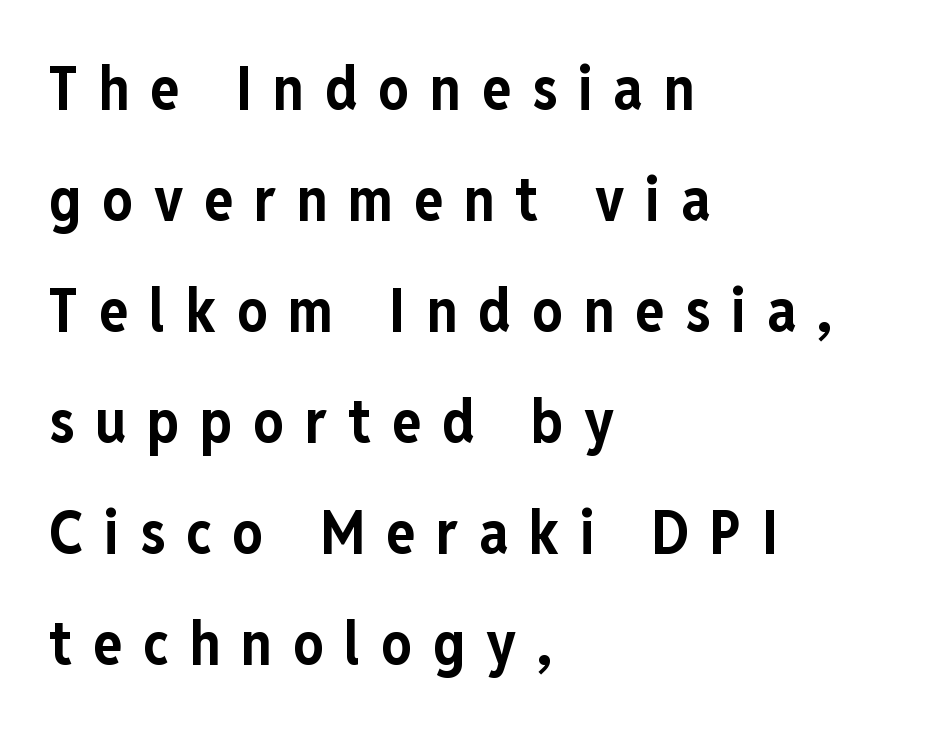
{"serif": "no", "italic": "no", "bold": "yes", "weight": "bold", "width": "condensed", "stroke_contrast": "low", "x_height": "medium", "monospaced": "no", "underline": "no", "align": "left", "line_spacing_ratio": 1.85, "letter_spacing": "wide", "letter_spacing_em": 0.35, "glyph_px": 60}
